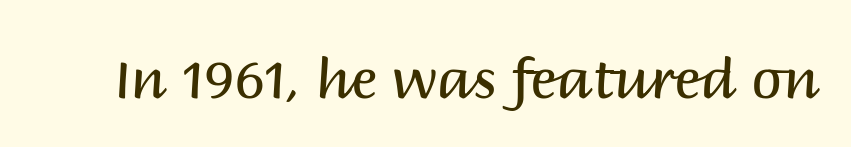
Words float on clear page, feet unadorned. The face used here is proportionally spaced, like ordinary book or web type. Serif or sans? Sans — the stroke terminals are bare. Characters follow at the spacing the type designer built in.
